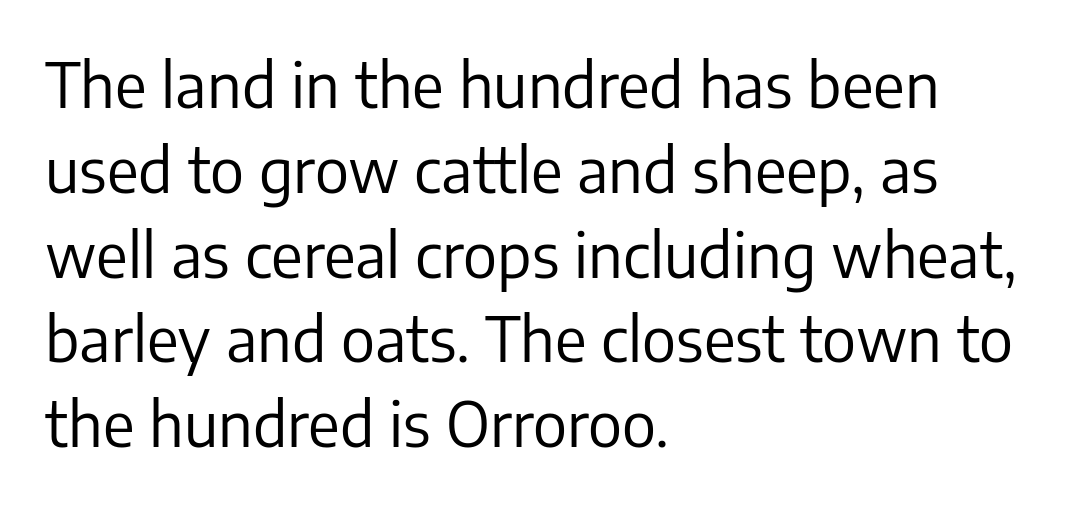
{"serif": "no", "italic": "no", "bold": "no", "weight": "regular", "width": "normal", "stroke_contrast": "low", "x_height": "medium", "monospaced": "no", "underline": "no", "align": "left", "line_spacing": "normal", "line_spacing_ratio": 1.39, "letter_spacing": "normal", "letter_spacing_em": 0.0, "glyph_px": 61}
